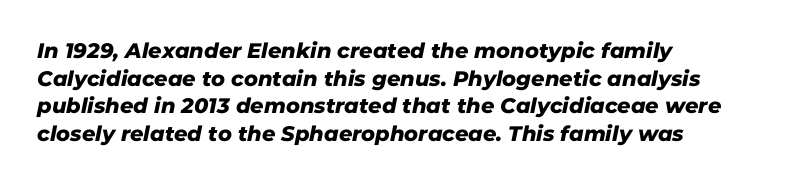
Any mark beneath the type? The region is blank. Does the copy run flush right? No — it runs flush left. Vertically, the passage feels balanced, rows spaced as you'd expect. Does extra space separate the letters? No, they use regular spacing.
